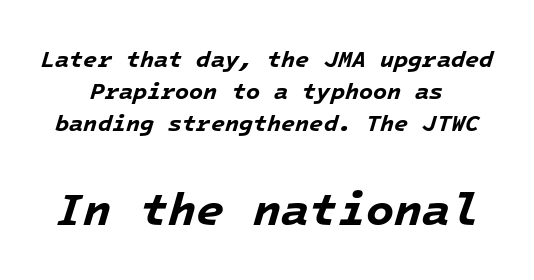
The image shows 46 px bold type, italic (leaning right), monospaced; set centered, normal line spacing (1.39x), normal letter spacing, not underlined; the second (bottom) block is 2.0x larger; low stroke contrast and a medium x-height.
